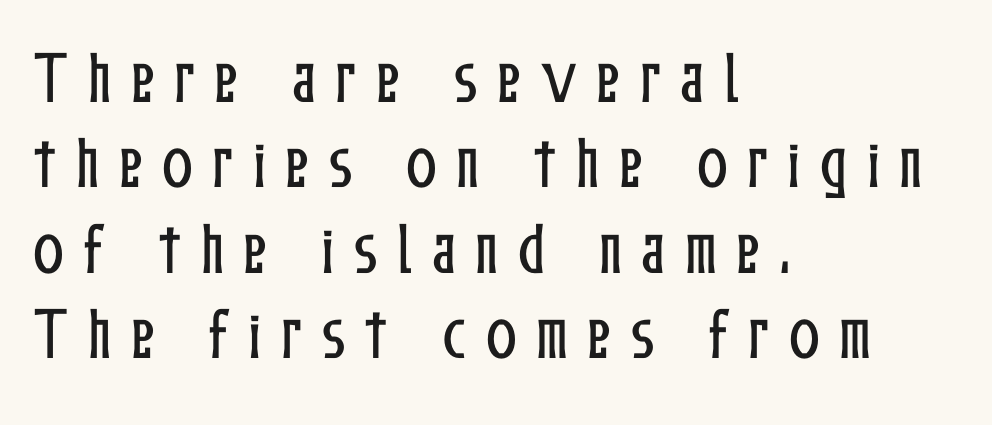
The image shows 57 px condensed type, upright; set left-aligned, normal line spacing (1.5x), unusually wide letter spacing (+0.34 em), not underlined; low stroke contrast and a medium x-height.
